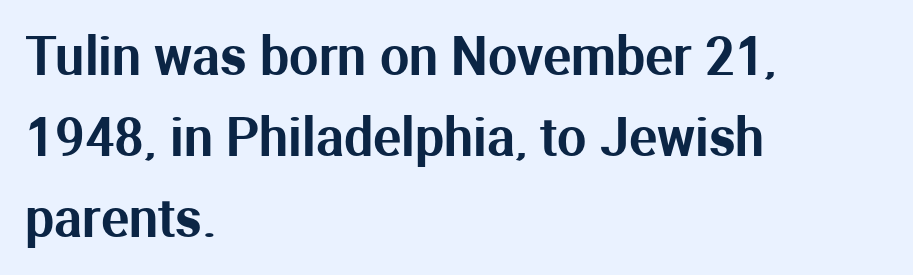
Q: Is the text italic (slanted)? A: No, it is upright.
Q: Is the typeface a serif or a sans-serif typeface? A: Sans-serif.
Q: Is the text underlined? A: No.
Q: How is the paragraph aligned? A: Left-aligned.
Q: Is the spacing between letters normal or unusually wide? A: Normal.
Q: Is the spacing between lines tight, normal or loose? A: Normal.
Q: Width (condensed, normal, or wide)? A: Normal.
Q: Stroke contrast? A: Medium.
Q: x-height? A: Medium.
Q: Monospaced? A: No.
